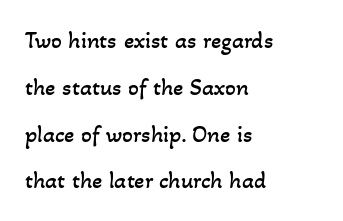
{"bold": "no", "underline": "no", "align": "left", "line_spacing": "loose", "line_spacing_ratio": 1.95, "letter_spacing": "normal", "letter_spacing_em": 0.0, "glyph_px": 24}
